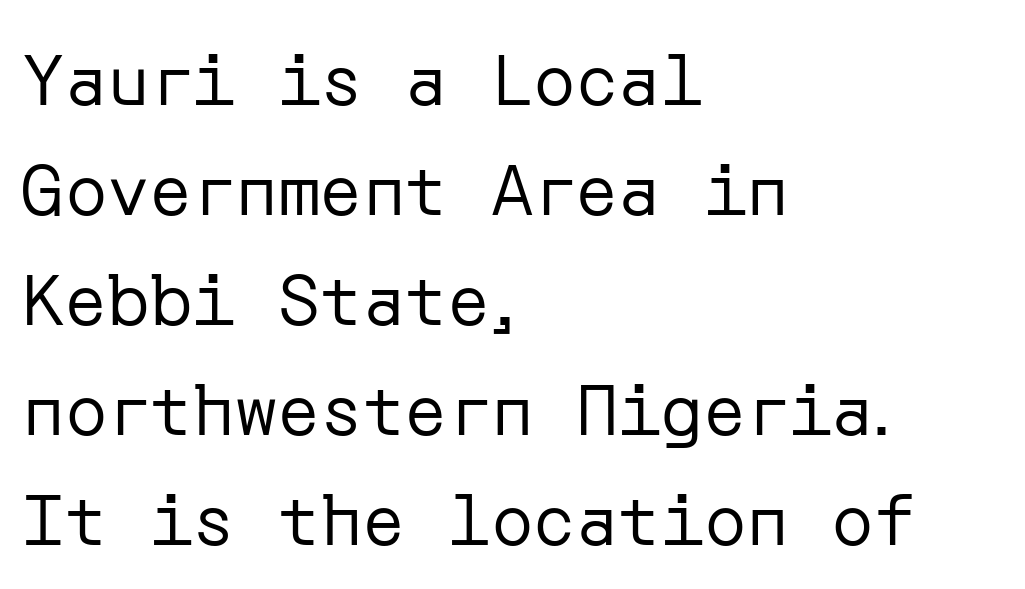
The image shows 71 px regular-weight sans-serif type, upright; set left-aligned, normal line spacing (1.55x), normal letter spacing, not underlined; low stroke contrast and a medium x-height.
